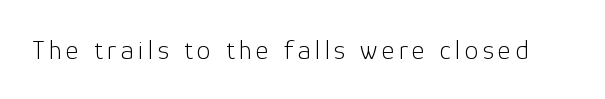
{"serif": "no", "italic": "no", "bold": "no", "weight": "light", "width": "normal", "stroke_contrast": "low", "x_height": "medium", "monospaced": "no", "underline": "no", "glyph_px": 28}
